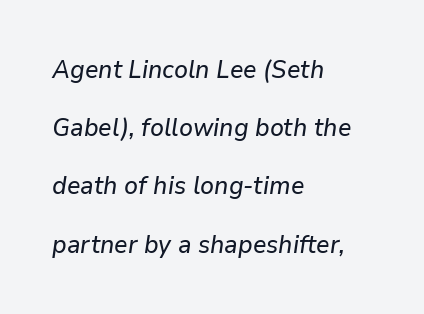
How are the letters spaced? Ordinarily, with no added tracking. The lines in this sample share a left origin and differ only in where they stop. A great deal of white space separates one row of letters from the next. If you drew a line through each stem, it would be angled. Honestly, there is no underline to notice here at all.
